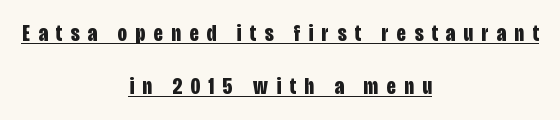
{"italic": "no", "bold": "yes", "underline": "yes", "align": "center", "line_spacing": "loose", "line_spacing_ratio": 2.29, "letter_spacing": "wide", "letter_spacing_em": 0.37, "glyph_px": 23}
